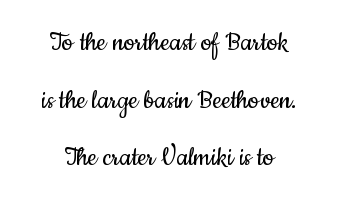
The image shows 31 px regular-weight, condensed sans-serif type; set centered, line spacing 1.86x, normal letter spacing, not underlined; low stroke contrast and a small x-height.
